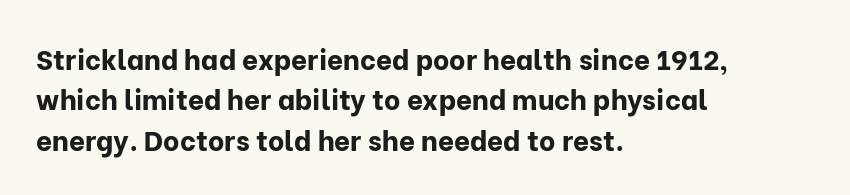
Set as a true bold cut, around the 700 mark. Horizontally, the lines are justified to the leading edge only. Spacing verdict: proportional, widths tailored to each character. The letters stand upright; this is a roman face. Type without underlining. This rendering leaves character spacing at its baseline value.
